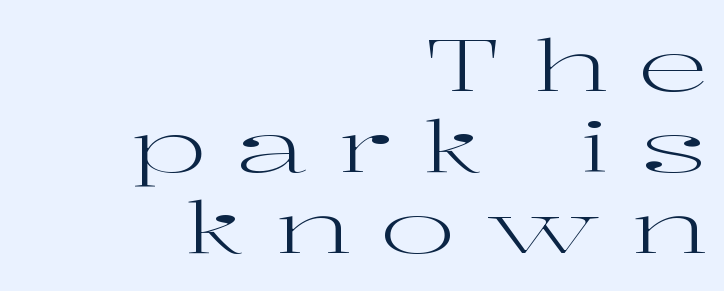
You could only call the tracking loose — the letters float apart. Tall strokes in this sample are plumb rather than angled. Notice how the passage keeps a crisp vertical edge on the right only. Interline gaps are noticeably narrow in this sample. Weight: in the light-to-regular range. This sample uses a serif face.
